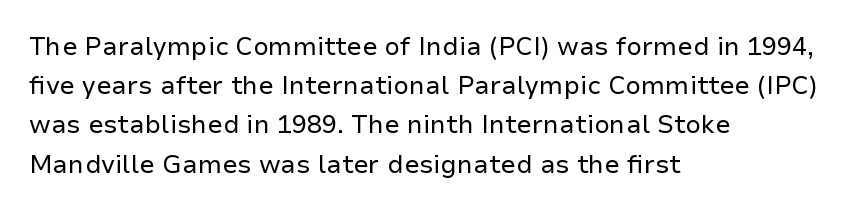
Q: Is the text bold? A: No.
Q: Is the text italic (slanted)? A: No, it is upright.
Q: Is the text underlined? A: No.
Q: How is the paragraph aligned? A: Left-aligned.
Q: Is the spacing between letters normal or unusually wide? A: Normal.
Q: Is the spacing between lines tight, normal or loose? A: Normal.
